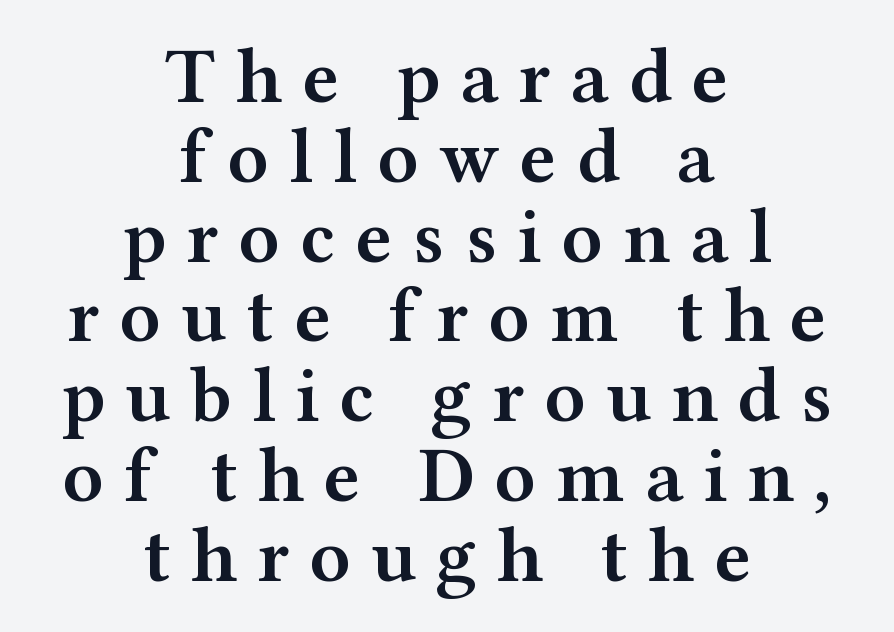
{"serif": "yes", "italic": "no", "bold": "semi", "weight": "semibold", "width": "wide", "stroke_contrast": "medium", "x_height": "medium", "monospaced": "no", "underline": "no", "align": "center", "line_spacing": "tight", "line_spacing_ratio": 1.01, "letter_spacing": "wide", "letter_spacing_em": 0.25, "glyph_px": 79}
